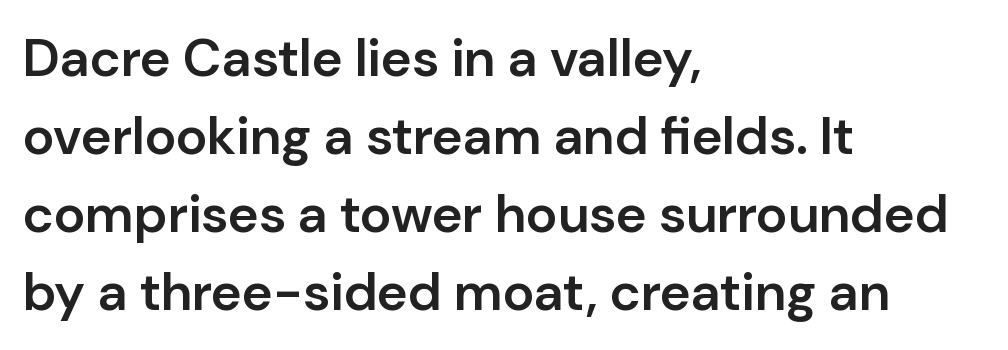
{"serif": "no", "italic": "no", "bold": "semi", "weight": "semibold", "width": "normal", "stroke_contrast": "low", "x_height": "medium", "monospaced": "no", "underline": "no", "align": "left", "line_spacing": "normal", "line_spacing_ratio": 1.47, "letter_spacing": "normal", "letter_spacing_em": 0.0, "glyph_px": 53}
